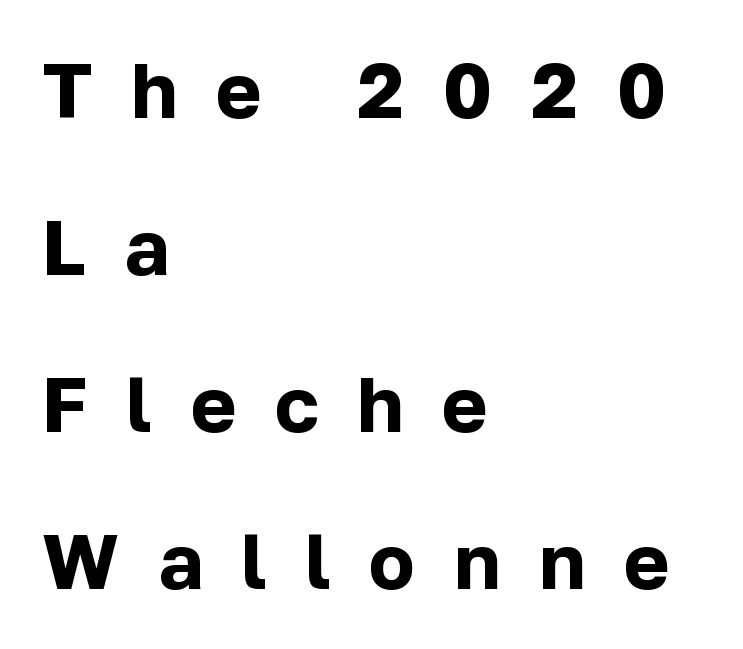
{"serif": "no", "italic": "no", "bold": "yes", "weight": "bold", "width": "normal", "stroke_contrast": "low", "x_height": "medium", "monospaced": "no", "underline": "no", "align": "left", "line_spacing": "loose", "line_spacing_ratio": 2.04, "letter_spacing": "wide", "letter_spacing_em": 0.5, "glyph_px": 77}
